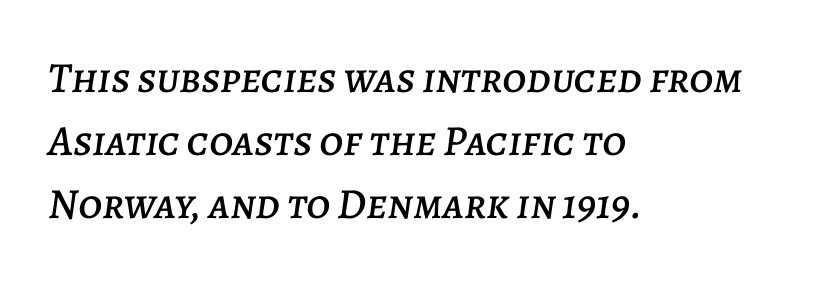
Q: Is the text italic (slanted)? A: Yes, it leans right by about 7 degrees.
Q: Is the text underlined? A: No.
Q: How is the paragraph aligned? A: Left-aligned.
Q: Is the spacing between letters normal or unusually wide? A: Normal.
Q: Is the spacing between lines tight, normal or loose? A: Normal.
Q: Width (condensed, normal, or wide)? A: Normal.
Q: Stroke contrast? A: Low.
Q: x-height? A: Large.
Q: Monospaced? A: No.
